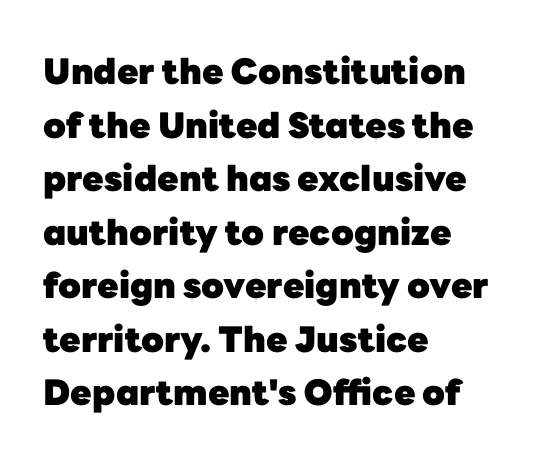
Q: Is the text bold? A: Yes.
Q: Is the text italic (slanted)? A: No, it is upright.
Q: Is the typeface a serif or a sans-serif typeface? A: Sans-serif.
Q: Is the text underlined? A: No.
Q: How is the paragraph aligned? A: Left-aligned.
Q: Is the spacing between letters normal or unusually wide? A: Normal.
Q: Is the spacing between lines tight, normal or loose? A: Normal.
Q: Width (condensed, normal, or wide)? A: Normal.
Q: Stroke contrast? A: Low.
Q: x-height? A: Medium.
Q: Monospaced? A: No.
